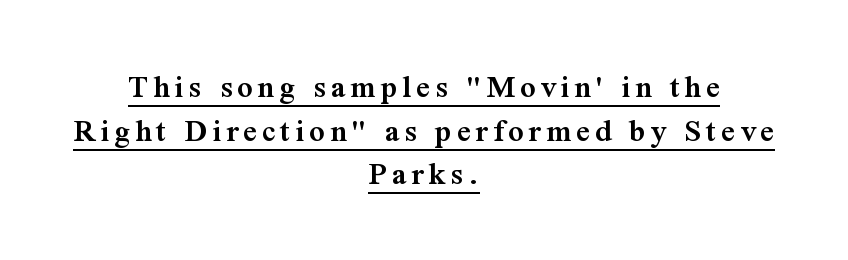
The whitespace from short lines is split evenly between both sides. Is this a fixed-width face? No — the glyphs have proportional, varying widths. Students, this is semibold: more ink than regular, less than bold. Quick note: underline on. The line-height multiplier appears to be the usual default.
